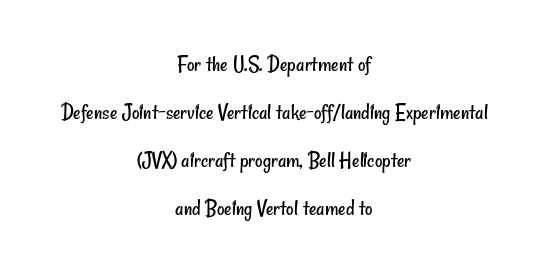
{"bold": "no", "underline": "no", "align": "center", "line_spacing": "loose", "line_spacing_ratio": 2.09, "letter_spacing": "normal", "letter_spacing_em": 0.0, "glyph_px": 23}
